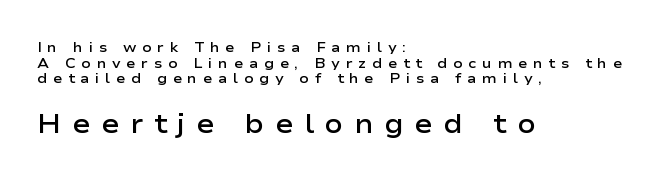
{"italic": "no", "bold": "semi", "underline": "no", "align": "left", "line_spacing": "tight", "line_spacing_ratio": 1.11, "letter_spacing": "wide", "letter_spacing_em": 0.4, "larger_block": "second", "size_ratio": 1.93, "glyph_px": 27}
